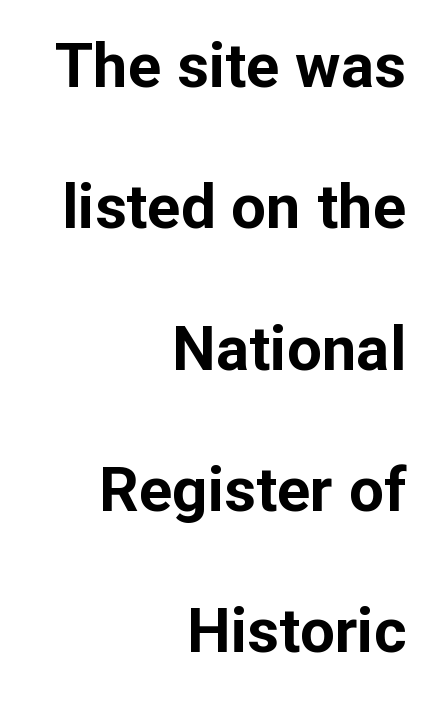
{"serif": "no", "italic": "no", "bold": "yes", "weight": "bold", "width": "normal", "stroke_contrast": "low", "x_height": "medium", "monospaced": "no", "underline": "no", "align": "right", "line_spacing": "loose", "line_spacing_ratio": 2.28, "letter_spacing": "normal", "letter_spacing_em": 0.0, "glyph_px": 62}
